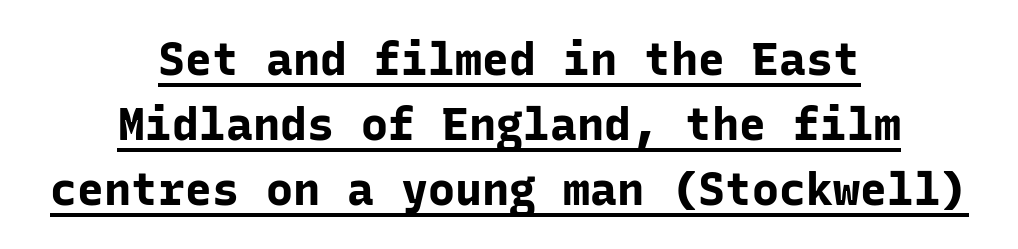
The image shows 45 px bold sans-serif type, upright, monospaced; set centered, normal line spacing (1.44x), normal letter spacing, underlined; low stroke contrast and a medium x-height.
